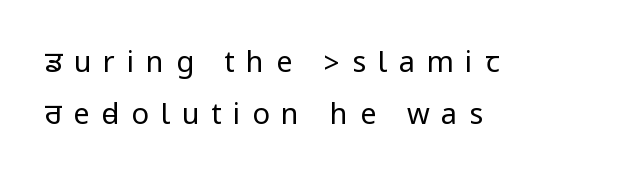
This sample uses a sans-serif face. The string is rendered with underlining switched off. The tracking reads as deliberately expanded to a designer's eye. The ragged edge is on the right, which tells us the setting is flush left.
